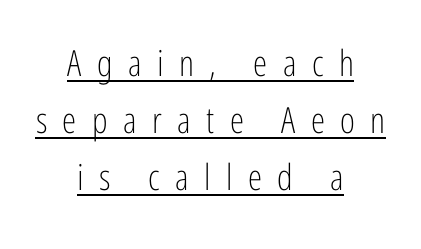
Q: Is the text bold? A: No.
Q: Is the text italic (slanted)? A: No, it is upright.
Q: Is the typeface a serif or a sans-serif typeface? A: Sans-serif.
Q: Is the text underlined? A: Yes.
Q: How is the paragraph aligned? A: Centered.
Q: Is the spacing between letters normal or unusually wide? A: Unusually wide.
Q: Is the spacing between lines tight, normal or loose? A: Normal.
Q: Width (condensed, normal, or wide)? A: Condensed.
Q: Stroke contrast? A: Low.
Q: x-height? A: Medium.
Q: Monospaced? A: No.
